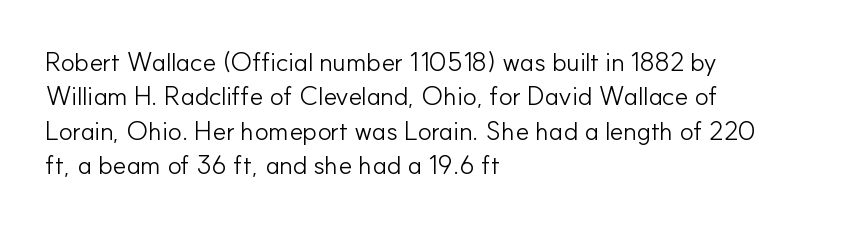
Leftover space on each line is placed entirely after the last word. Notice how the stems are strictly vertical — no italics here. The rendering uses a moderate line-height, typical for paragraphs. Underlining? Definitely not there. A light-to-regular cut is what we see here.
